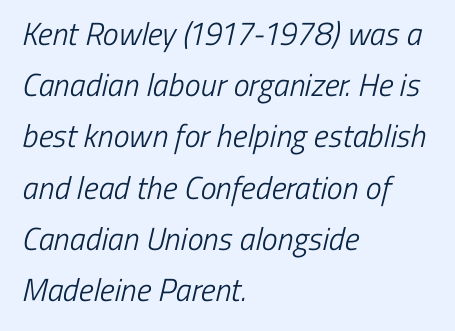
{"serif": "no", "bold": "no", "weight": "light", "width": "condensed", "stroke_contrast": "low", "x_height": "medium", "monospaced": "no", "underline": "no", "align": "left", "line_spacing": "normal", "line_spacing_ratio": 1.6, "letter_spacing": "normal", "letter_spacing_em": 0.0, "glyph_px": 32}
